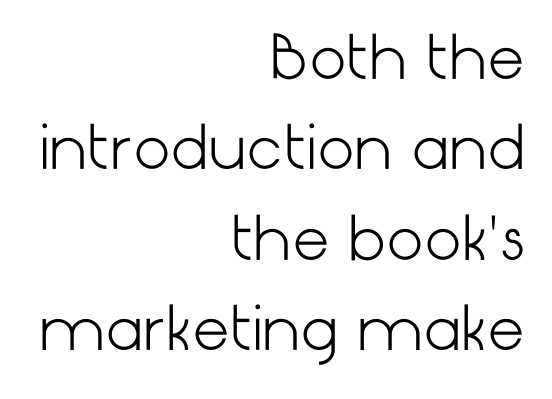
{"serif": "no", "italic": "no", "bold": "no", "weight": "light", "width": "normal", "stroke_contrast": "low", "x_height": "medium", "underline": "no", "align": "right", "line_spacing": "normal", "line_spacing_ratio": 1.53, "letter_spacing": "normal", "letter_spacing_em": 0.0, "glyph_px": 59}
